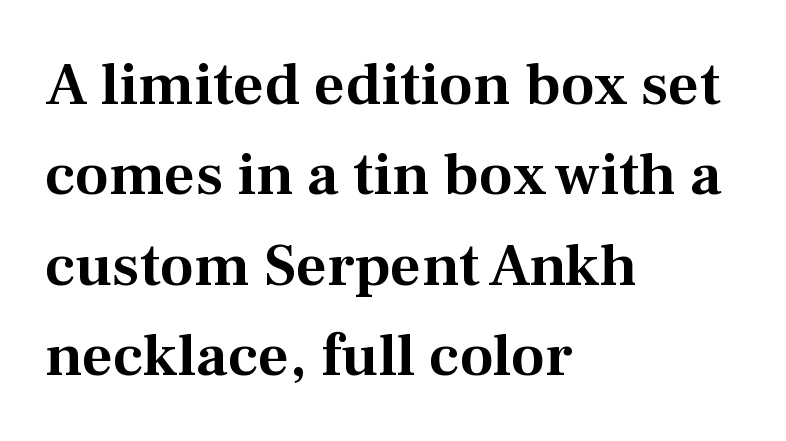
In terms of leading, this rendering sits right in the middle. A typesetter would label this face a serif. Visually the block forms a straight wall on the left and a jagged coastline on the right. Inter-character spacing is left at the font's built-in metrics. The foot of each line stays bare and open. Italic: no, the glyphs are upright roman.
